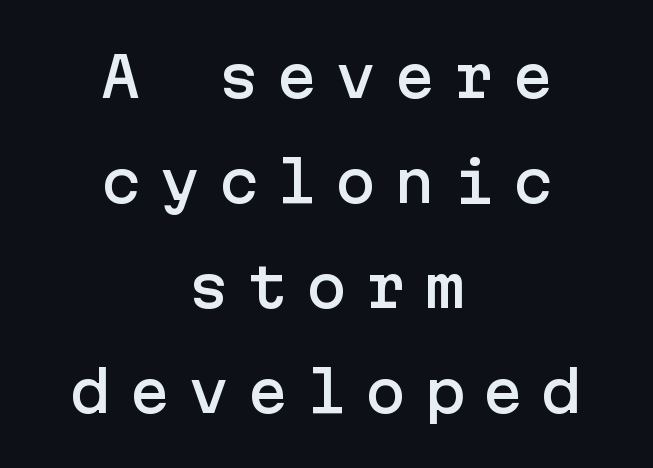
The image shows 55 px sans-serif type, upright; set centered, loose line spacing (1.91x), unusually wide letter spacing (+0.32 em), not underlined; low stroke contrast and a medium x-height.
